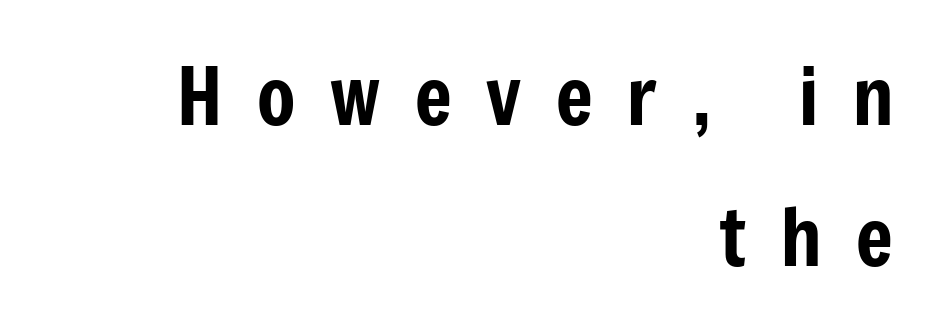
The image shows 79 px condensed sans-serif type, upright; set right-aligned, line spacing 1.79x, unusually wide letter spacing (+0.44 em), not underlined; low stroke contrast and a medium x-height.
